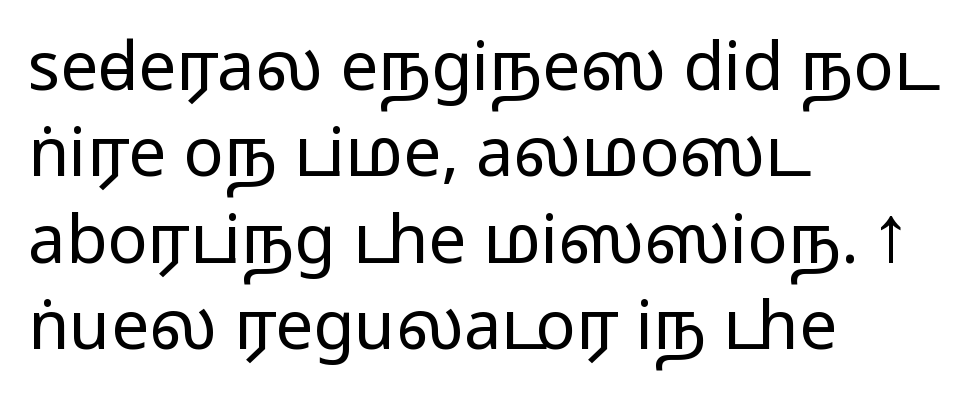
{"serif": "no", "italic": "no", "width": "wide", "stroke_contrast": "medium", "monospaced": "no", "underline": "no", "align": "left", "line_spacing": "normal", "line_spacing_ratio": 1.29, "letter_spacing": "normal", "letter_spacing_em": 0.0, "glyph_px": 67}
